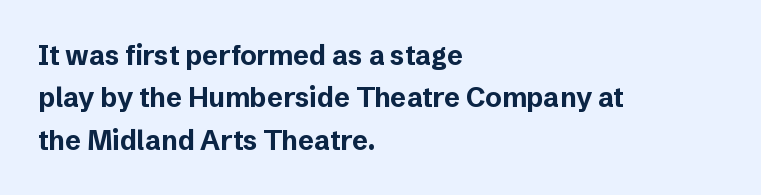
The axis of the letterforms is exactly vertical. The passage is arranged the way most books set body copy — flush left. Beneath every word, the page is bare. Summary of weight: heavy, a full bold. In terms of leading, this rendering sits right in the middle.
